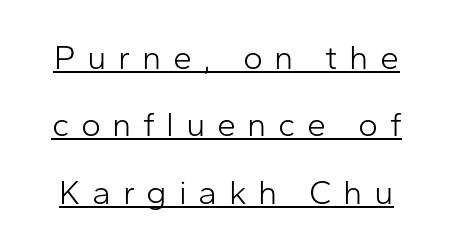
{"serif": "no", "italic": "no", "bold": "no", "weight": "light", "width": "normal", "stroke_contrast": "low", "x_height": "medium", "monospaced": "no", "underline": "yes", "line_spacing": "loose", "line_spacing_ratio": 1.98, "letter_spacing": "wide", "letter_spacing_em": 0.34, "glyph_px": 34}
